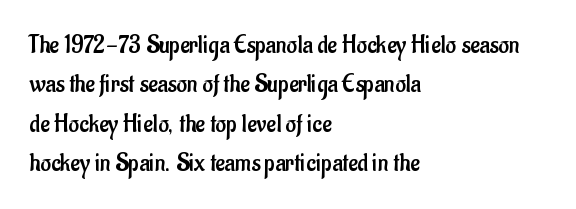
Q: Is the text bold? A: No.
Q: Is the text italic (slanted)? A: No, it is upright.
Q: Is the text underlined? A: No.
Q: How is the paragraph aligned? A: Left-aligned.
Q: Is the spacing between letters normal or unusually wide? A: Normal.
Q: Is the spacing between lines tight, normal or loose? A: Normal.
